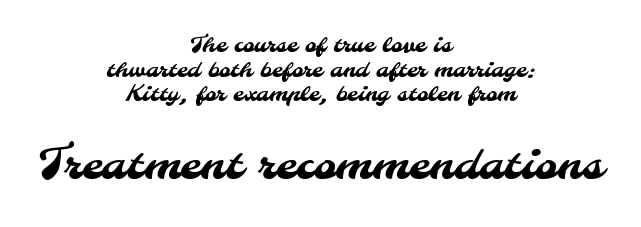
Q: Is the typeface a serif or a sans-serif typeface? A: Sans-serif.
Q: Is the text underlined? A: No.
Q: How is the paragraph aligned? A: Centered.
Q: Is the spacing between letters normal or unusually wide? A: Normal.
Q: Is the spacing between lines tight, normal or loose? A: Tight.
Q: Which block of text is set in a larger size, the first (top) or the second (bottom)? A: The second (bottom) one.
Q: Width (condensed, normal, or wide)? A: Normal.
Q: Stroke contrast? A: Medium.
Q: x-height? A: Small.
Q: Monospaced? A: No.
